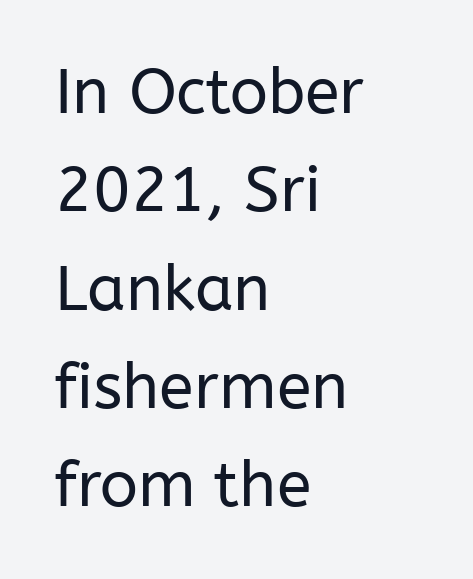
Stroke terminals: plain, sans-serif. The paragraph shown leans on its left margin. Tracking value appears to be zero — textbook default spacing. Rendered with straight, roman letterforms. Quick note: interline space is typical. Descenders are the only things crossing below the line.
